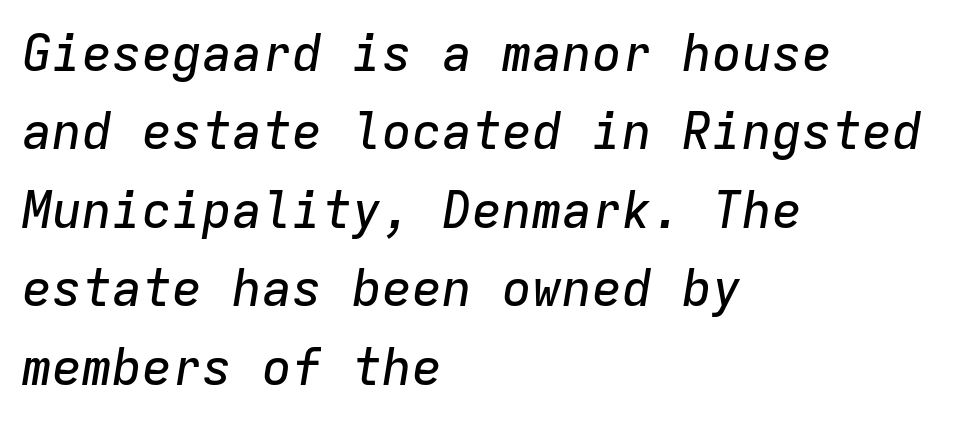
Bare-footed words on every line. This sample has the even, mechanical cadence of fixed-width lettering. Evenly set lines give the paragraph a standard silhouette. Short note: letters normally spaced.
